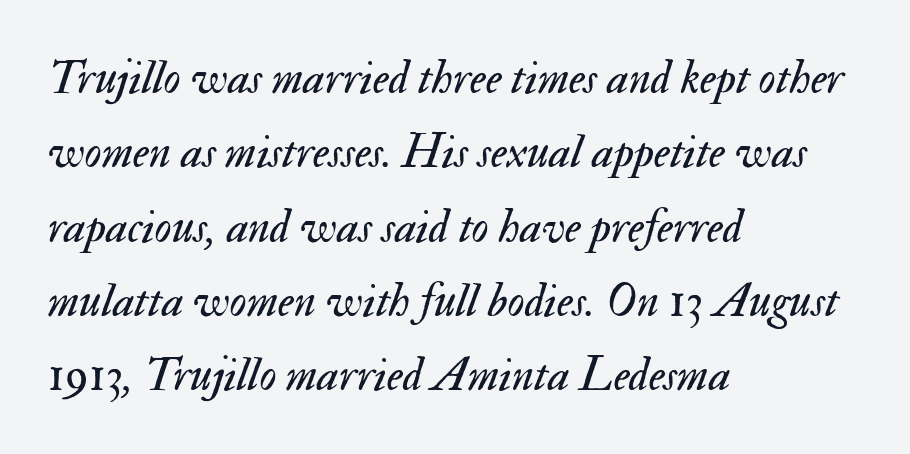
The image shows 47 px regular-weight type, italic (leaning right); set left-aligned, normal line spacing (1.58x), normal letter spacing, not underlined; medium stroke contrast and a small x-height.
